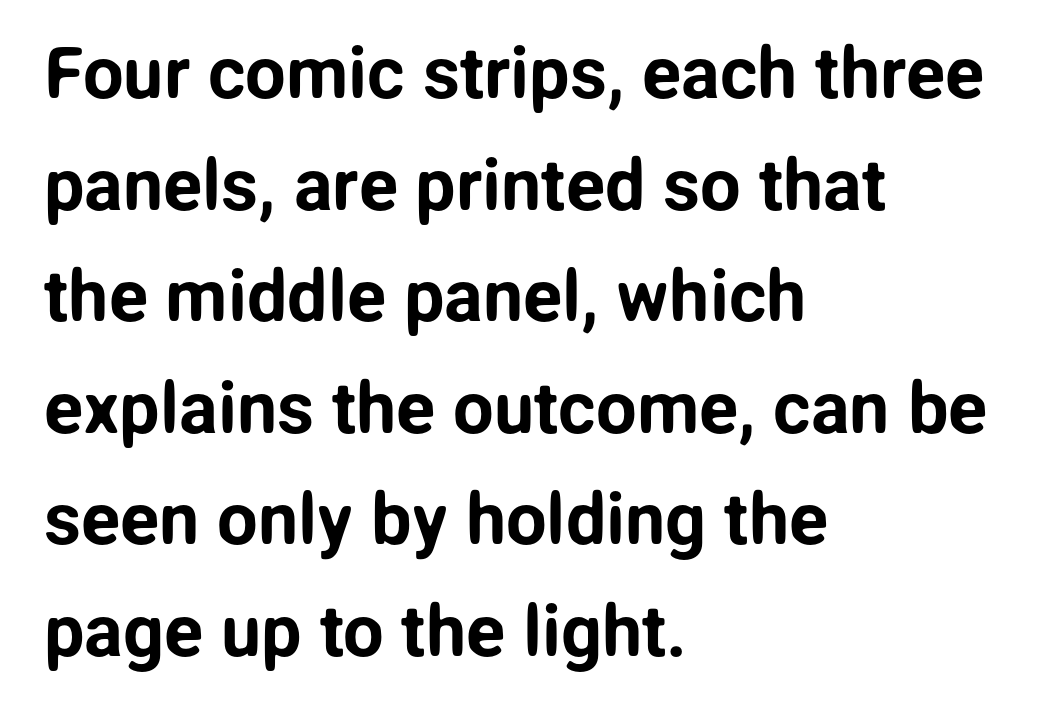
Note the varied advance widths — an 'i' is clearly narrower than an 'm'. You can tell it's not italic because the verticals are truly vertical. Rule under the text: the space is simply empty. All the whitespace from short lines collects on the right. Classification — sans serif. One glance says typical: line gaps are just what's usual.
